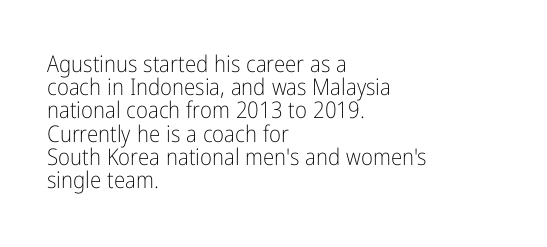
The font's upright variant was chosen for this text. Glance below the letters and you will spot only blank space. You could call the tracking neutral — neither tight nor loose. One glance says dense: line gaps are narrower than usual. No chunkiness to these letters — they're not bold. Which margin do the lines hug? The left one — the right edge is uneven.
